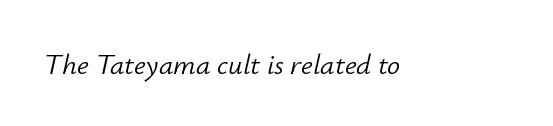
{"italic": "yes", "lean": "right", "slant_degrees": 12, "bold": "no", "weight": "light", "width": "normal", "stroke_contrast": "low", "x_height": "small", "monospaced": "no", "underline": "no", "letter_spacing": "normal", "letter_spacing_em": 0.0, "glyph_px": 29}
